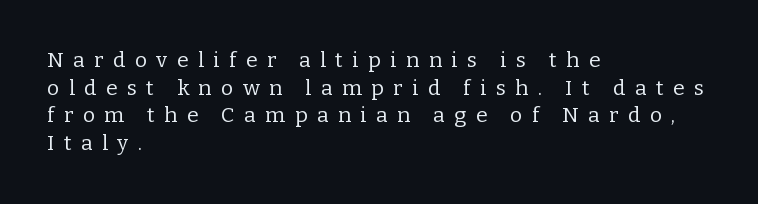
{"italic": "no", "bold": "no", "underline": "no", "align": "left", "line_spacing": "normal", "line_spacing_ratio": 1.32, "letter_spacing": "wide", "letter_spacing_em": 0.45, "glyph_px": 21}
